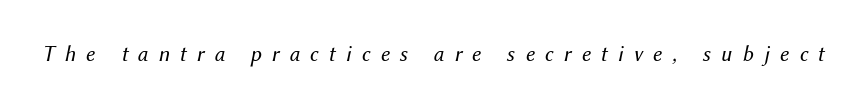
{"italic": "yes", "lean": "right", "slant_degrees": 12, "bold": "no", "underline": "no", "letter_spacing": "wide", "letter_spacing_em": 0.46, "glyph_px": 22}
